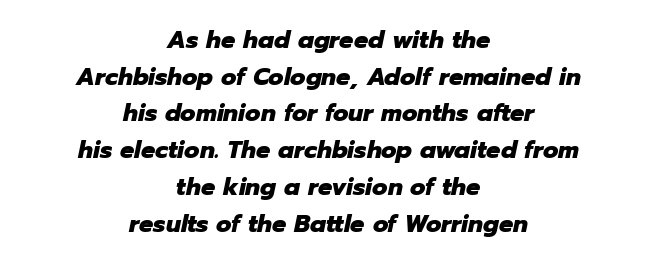
The image shows 25 px bold type, italic (leaning right); set centered, normal line spacing (1.47x), normal letter spacing, not underlined.
